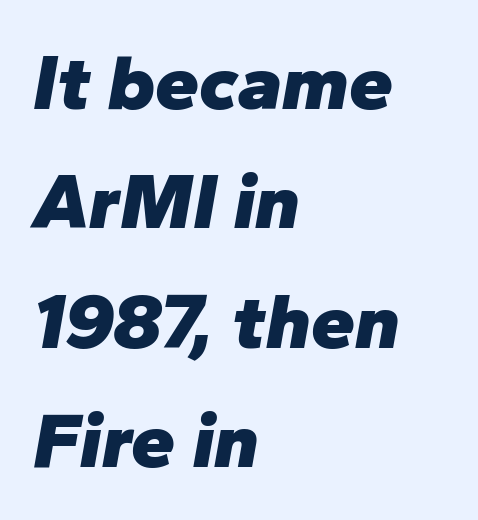
{"italic": "yes", "lean": "right", "slant_degrees": 10, "bold": "yes", "weight": "heavy", "width": "normal", "stroke_contrast": "low", "x_height": "medium", "monospaced": "no", "underline": "no", "align": "left", "line_spacing": "normal", "line_spacing_ratio": 1.51, "letter_spacing": "normal", "letter_spacing_em": 0.0, "glyph_px": 79}
